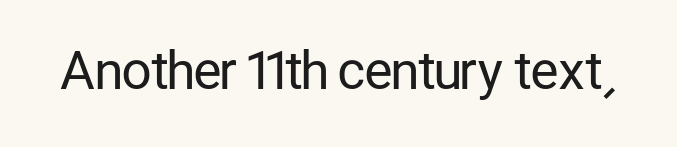
The face used here is a sans, in the tradition of grotesques and geometrics. No italicization has been applied; the sample stays upright. Spacing verdict: proportional, widths tailored to each character. Descenders are the only things crossing below the line. Short note: letters normally spaced.
